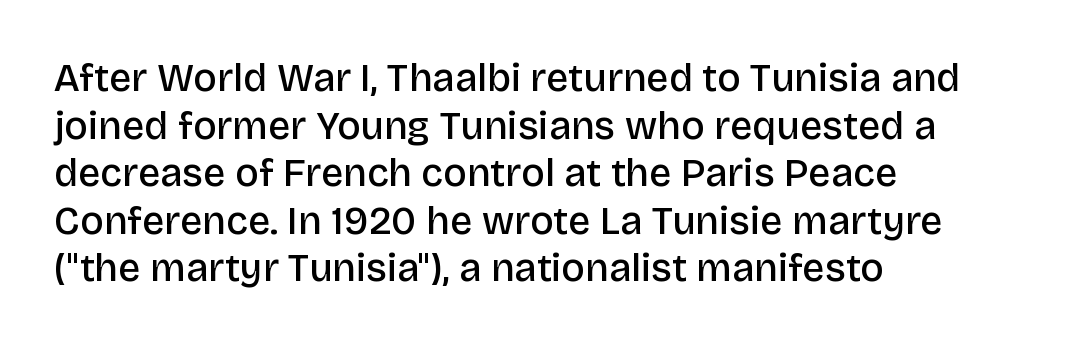
The image shows 39 px semibold sans-serif type, upright; set left-aligned, line spacing 1.22x, normal letter spacing, not underlined; low stroke contrast and a large x-height.
